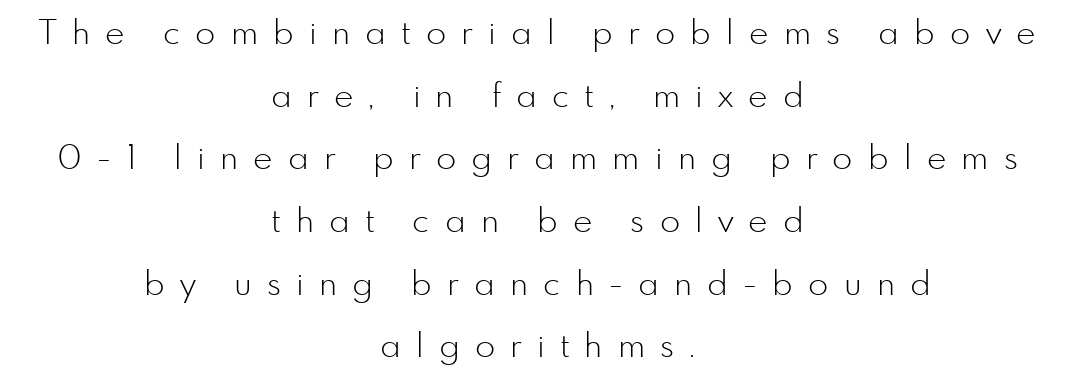
{"serif": "no", "italic": "no", "bold": "no", "weight": "light", "width": "normal", "stroke_contrast": "low", "x_height": "small", "monospaced": "no", "underline": "no", "align": "center", "line_spacing": "loose", "line_spacing_ratio": 1.9, "letter_spacing": "wide", "letter_spacing_em": 0.46, "glyph_px": 33}
